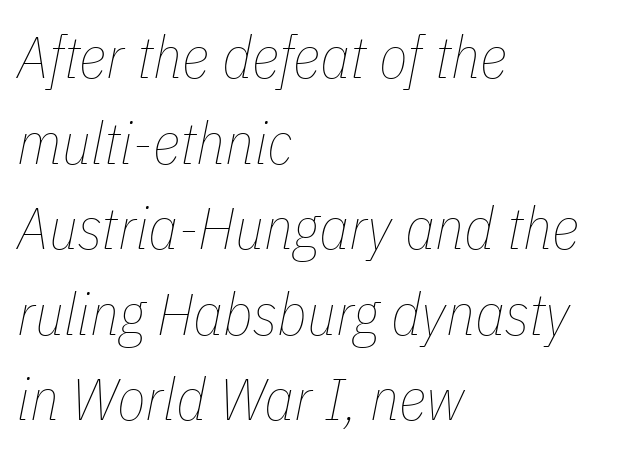
The image shows 59 px thin, condensed type, italic (leaning right); set left-aligned, normal line spacing (1.45x), normal letter spacing, not underlined; low stroke contrast and a medium x-height.
